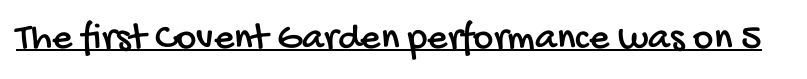
Q: Is the typeface a serif or a sans-serif typeface? A: Sans-serif.
Q: Is the text underlined? A: Yes.
Q: Is the spacing between letters normal or unusually wide? A: Normal.
Q: Width (condensed, normal, or wide)? A: Condensed.
Q: Stroke contrast? A: Low.
Q: x-height? A: Large.
Q: Monospaced? A: No.
